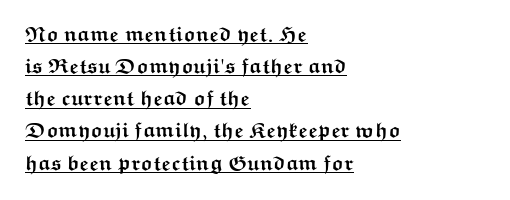
Between one letter and the next there's only the usual sliver of space. The lettering holds an erect, upright posture throughout. The rag falls on the right side of this text block. Does a line run under the words? Yes, clearly. The line-height multiplier appears to be the usual default.
